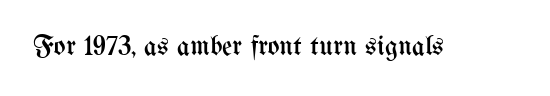
The image shows 28 px regular-weight, condensed type, upright; set normal letter spacing, not underlined; medium stroke contrast and a medium x-height.
